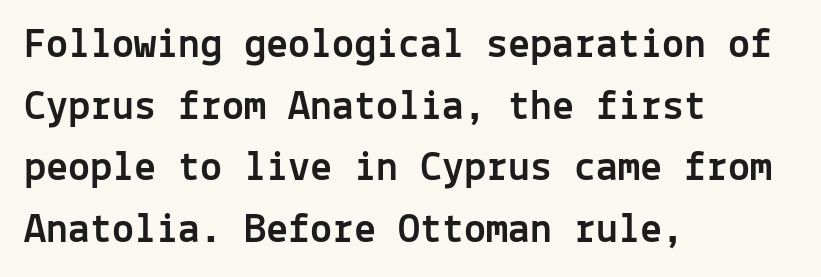
{"serif": "no", "italic": "no", "width": "normal", "x_height": "medium", "monospaced": "yes", "underline": "no", "align": "left", "line_spacing": "normal", "line_spacing_ratio": 1.4, "letter_spacing": "normal", "letter_spacing_em": 0.0, "glyph_px": 44}
